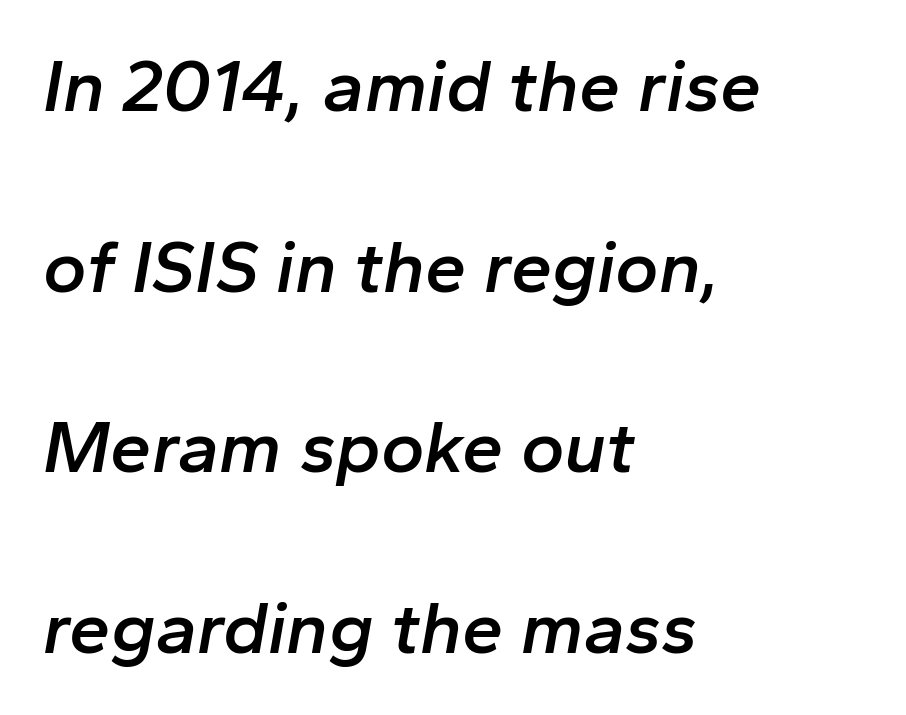
Q: Is the text bold? A: Semi-bold.
Q: Is the text italic (slanted)? A: Yes, it leans right by about 10 degrees.
Q: Is the text underlined? A: No.
Q: How is the paragraph aligned? A: Left-aligned.
Q: Is the spacing between letters normal or unusually wide? A: Normal.
Q: Is the spacing between lines tight, normal or loose? A: Loose.
Q: Width (condensed, normal, or wide)? A: Normal.
Q: Stroke contrast? A: Low.
Q: x-height? A: Medium.
Q: Monospaced? A: No.
